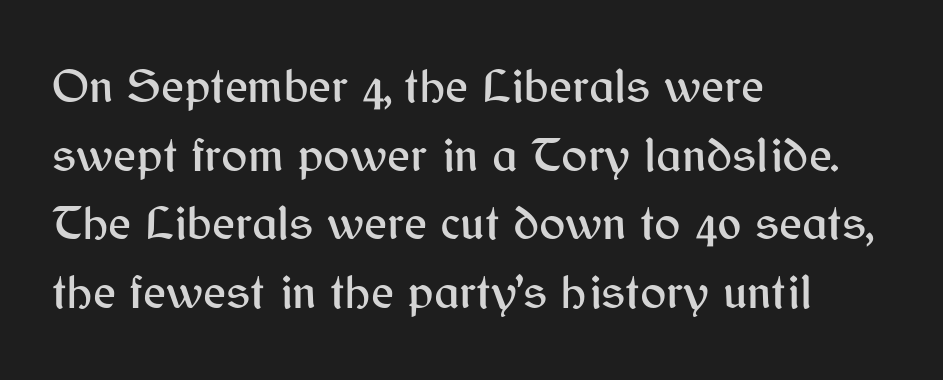
The image shows 49 px sans-serif type, upright; set left-aligned, normal line spacing (1.4x), normal letter spacing, not underlined; medium stroke contrast and a medium x-height.
